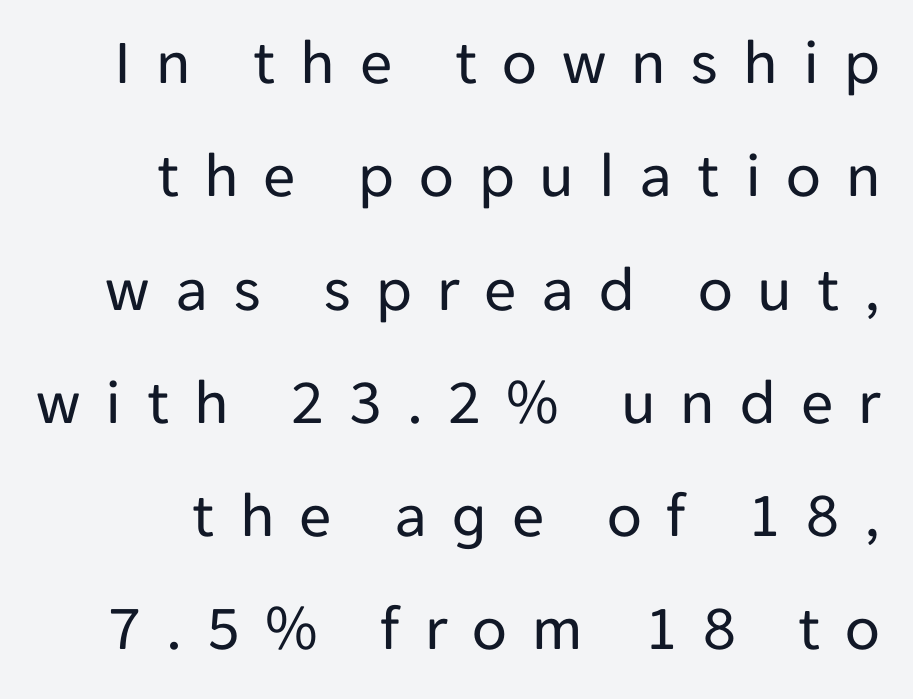
The image shows 64 px regular-weight sans-serif type, upright; set line spacing 1.77x, unusually wide letter spacing (+0.39 em), not underlined; low stroke contrast and a medium x-height.
